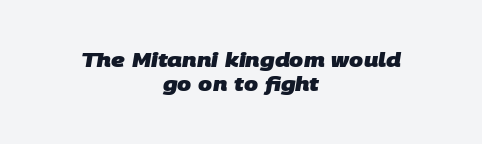
Q: Is the text bold? A: Yes.
Q: Is the text underlined? A: No.
Q: How is the paragraph aligned? A: Centered.
Q: Is the spacing between letters normal or unusually wide? A: Normal.
